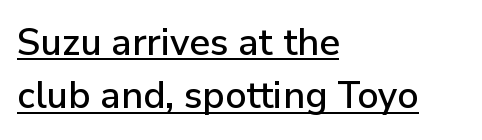
Q: Is the text italic (slanted)? A: No, it is upright.
Q: Is the typeface a serif or a sans-serif typeface? A: Sans-serif.
Q: Is the text underlined? A: Yes.
Q: How is the paragraph aligned? A: Left-aligned.
Q: Is the spacing between letters normal or unusually wide? A: Normal.
Q: Is the spacing between lines tight, normal or loose? A: Normal.
Q: Width (condensed, normal, or wide)? A: Normal.
Q: Stroke contrast? A: Low.
Q: x-height? A: Medium.
Q: Monospaced? A: No.
